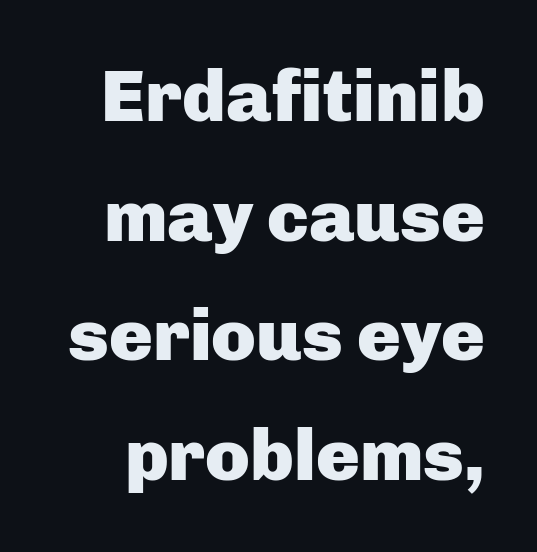
{"serif": "no", "italic": "no", "bold": "yes", "weight": "heavy", "width": "normal", "stroke_contrast": "low", "x_height": "medium", "monospaced": "no", "underline": "no", "line_spacing": "normal", "line_spacing_ratio": 1.64, "letter_spacing": "normal", "letter_spacing_em": 0.0, "glyph_px": 73}
